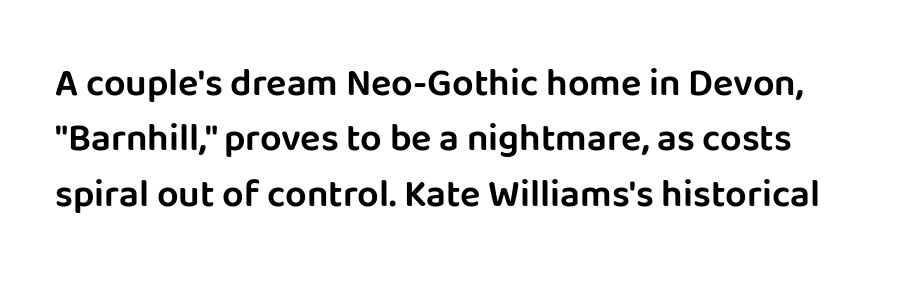
Do the letters lean? They stand straight. If you measured baseline to baseline, you'd find a middling distance. The words here are not underlined. I'd call this a sans setting — the letters go barefoot. Characters follow at the spacing the type designer built in. Proportional: the letters do not fall into vertical columns.
